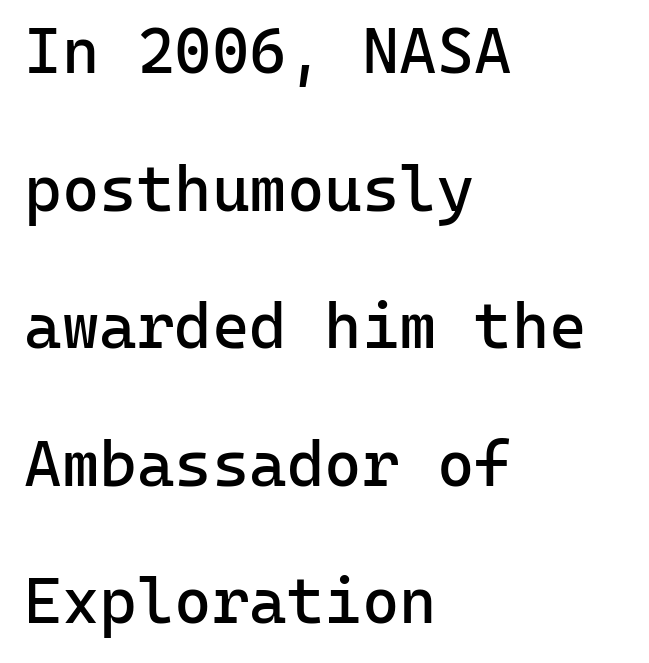
Q: Is the text bold? A: No.
Q: Is the text italic (slanted)? A: No, it is upright.
Q: Is the typeface a serif or a sans-serif typeface? A: Sans-serif.
Q: Is the text underlined? A: No.
Q: How is the paragraph aligned? A: Left-aligned.
Q: Is the spacing between letters normal or unusually wide? A: Normal.
Q: Is the spacing between lines tight, normal or loose? A: Loose.
Q: Width (condensed, normal, or wide)? A: Normal.
Q: Stroke contrast? A: Low.
Q: x-height? A: Medium.
Q: Monospaced? A: Yes.
